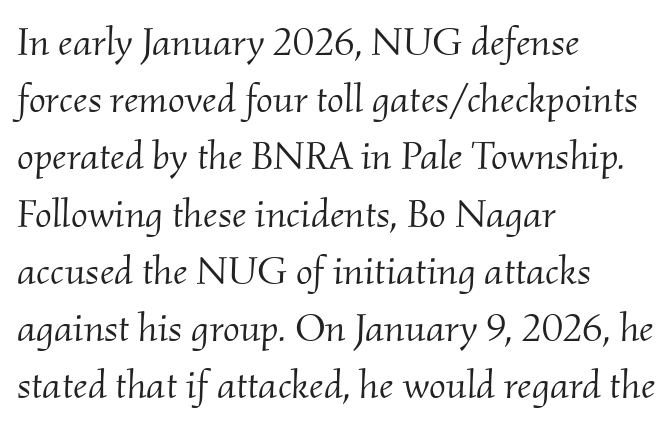
Letters have the restrained weight of plain body copy at most. The tracking reads as untouched default to a designer's eye. The words here are not underlined. The typeface chosen for these lines features serifs. The rendering uses a moderate line-height, typical for paragraphs.
